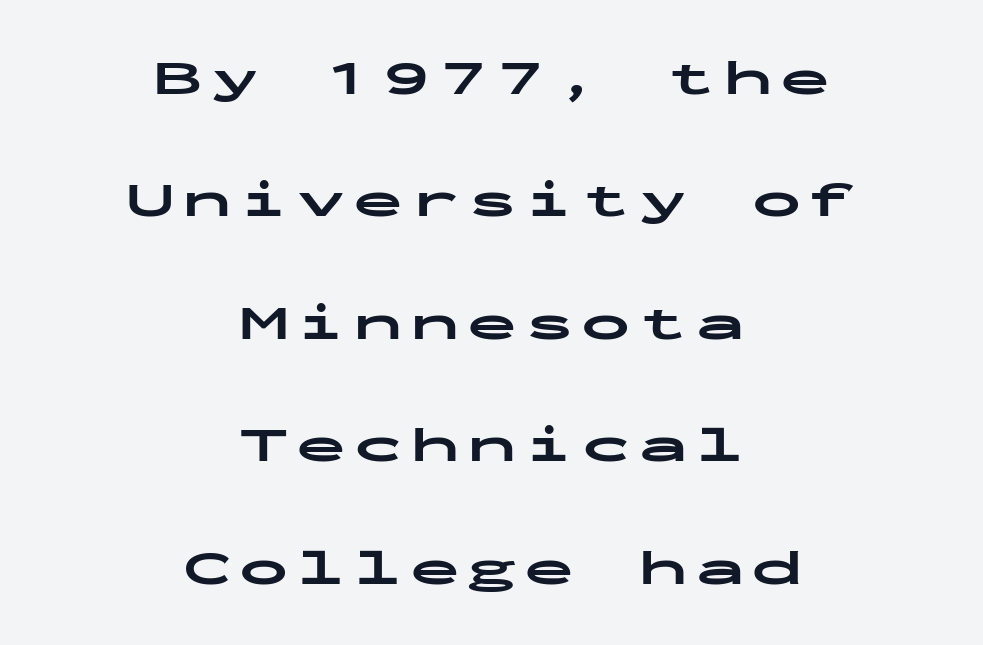
The image shows 50 px bold, wide sans-serif type, upright, monospaced; set centered, loose line spacing (2.45x), not underlined; low stroke contrast and a medium x-height.
